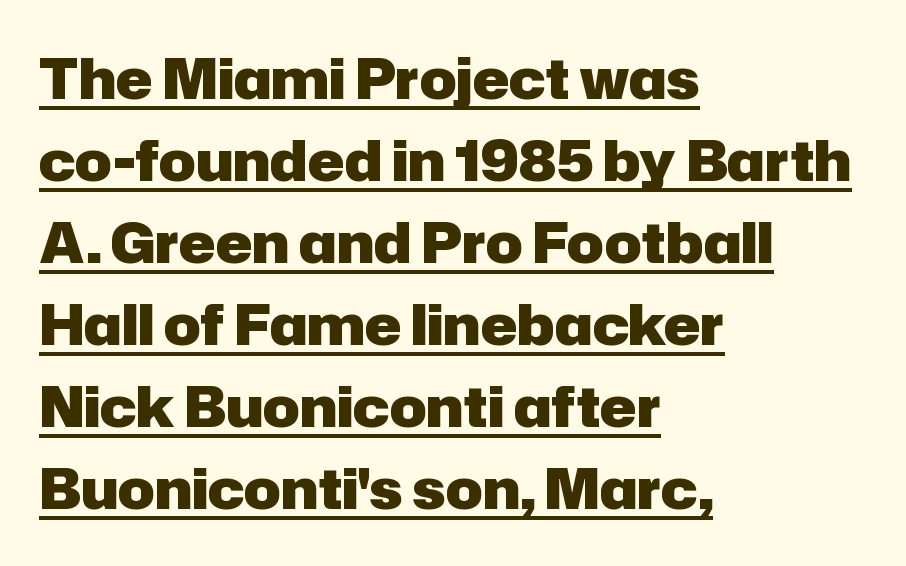
Notice how thick the strokes are: this is what a full bold looks like. Is there much room between lines? A standard amount, neither cramped nor airy. Leftover space on each line is placed entirely after the last word. Note the varied advance widths — an 'i' is clearly narrower than an 'm'. Does the lettering tilt? It doesn't — this is upright.
